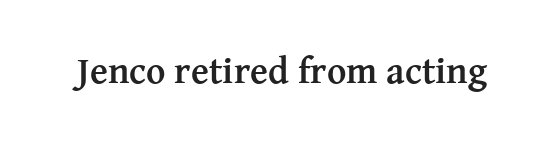
{"serif": "yes", "italic": "no", "bold": "yes", "weight": "semibold", "width": "normal", "stroke_contrast": "medium", "x_height": "medium", "monospaced": "no", "underline": "no", "letter_spacing": "normal", "letter_spacing_em": 0.0, "glyph_px": 37}
